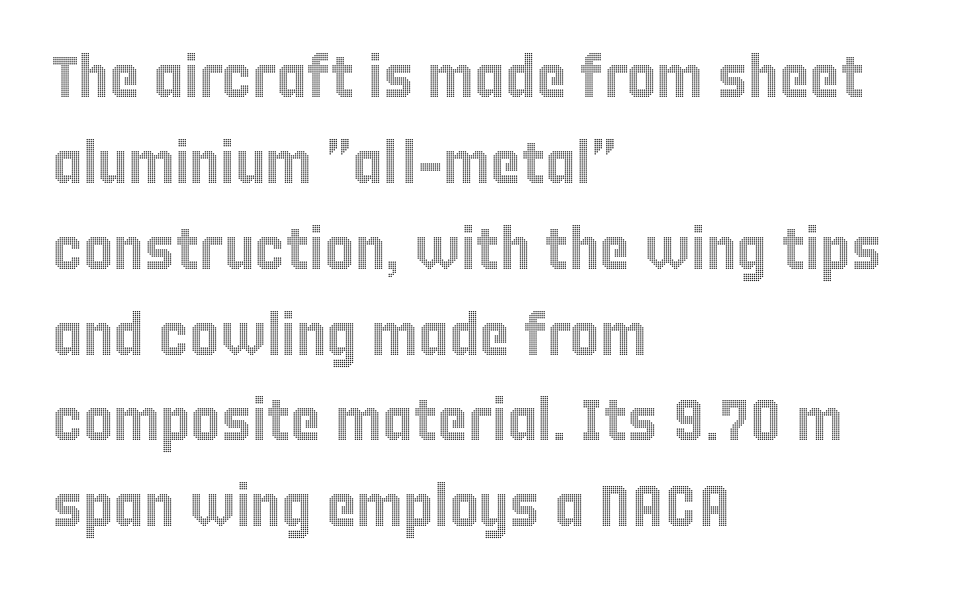
{"italic": "no", "width": "condensed", "x_height": "large", "monospaced": "no", "underline": "no", "align": "left", "line_spacing": "normal", "line_spacing_ratio": 1.48, "letter_spacing": "normal", "letter_spacing_em": 0.0, "glyph_px": 58}
